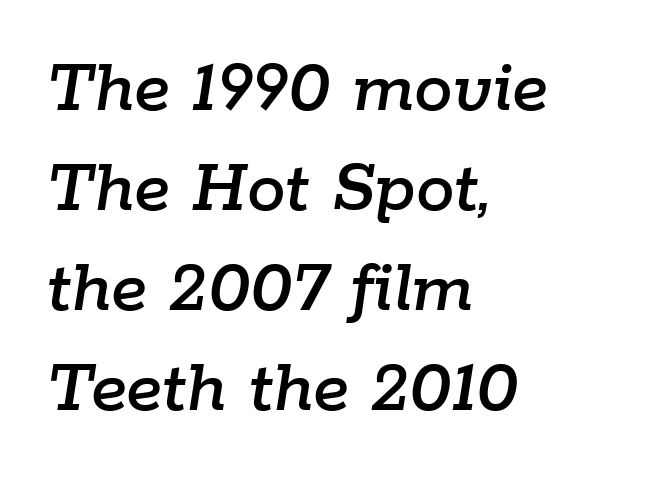
{"italic": "yes", "lean": "right", "slant_degrees": 9, "width": "normal", "stroke_contrast": "low", "x_height": "medium", "monospaced": "no", "underline": "no", "align": "left", "line_spacing": "normal", "line_spacing_ratio": 1.3, "letter_spacing": "normal", "letter_spacing_em": 0.0, "glyph_px": 77}
